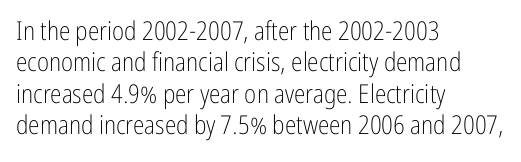
The image shows 26 px text type, upright; set left-aligned, line spacing 1.21x, normal letter spacing, not underlined.
